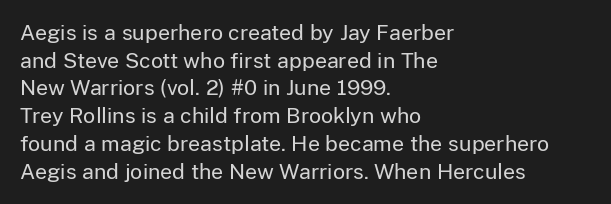
{"italic": "no", "bold": "no", "underline": "no", "align": "left", "line_spacing": "normal", "line_spacing_ratio": 1.32, "letter_spacing": "normal", "letter_spacing_em": 0.0, "glyph_px": 21}
